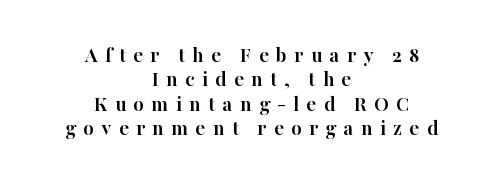
Upright lettering throughout. Does the leading feel generous? Not at all — it's pinched. Weight check: bold — yes, fully. The lines are quadded center.
